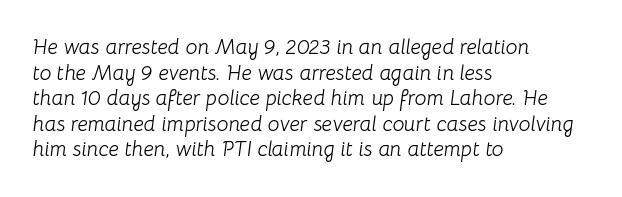
{"italic": "yes", "lean": "right", "slant_degrees": 8, "bold": "no", "underline": "no", "align": "left", "line_spacing_ratio": 1.22, "letter_spacing": "normal", "letter_spacing_em": 0.0, "glyph_px": 21}
